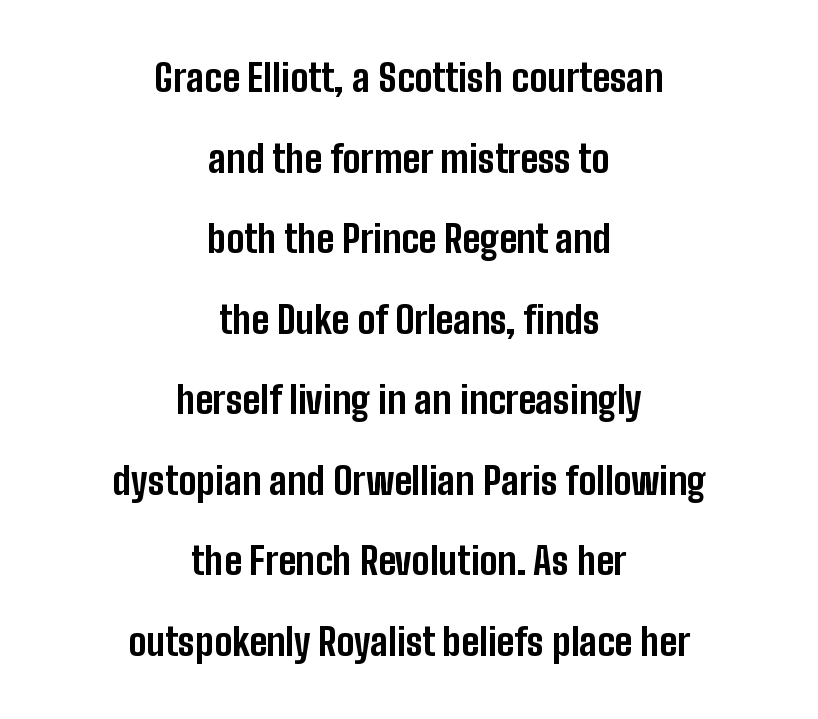
Ascenders rise straight up at ninety degrees. The rendering uses a bold face; every stroke is thick and dark. The face used here is proportionally spaced, like ordinary book or web type. Does extra space separate the letters? No, they use regular spacing.
